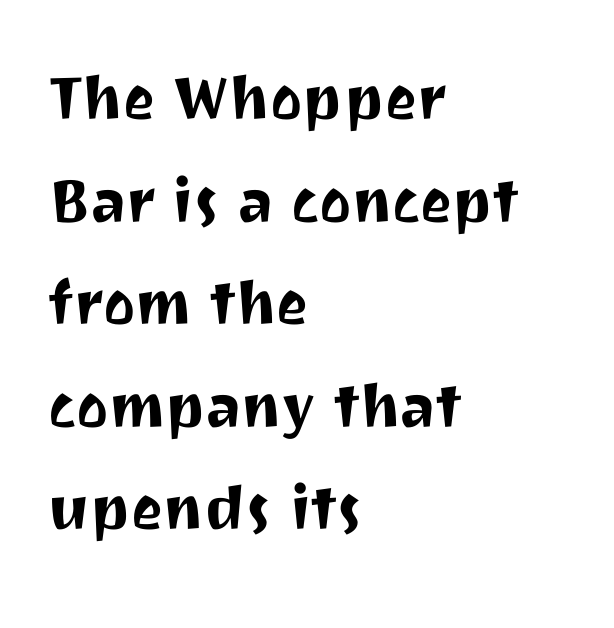
The image shows 76 px sans-serif type, upright; set left-aligned, normal line spacing (1.35x), normal letter spacing, not underlined; medium stroke contrast and a medium x-height.
